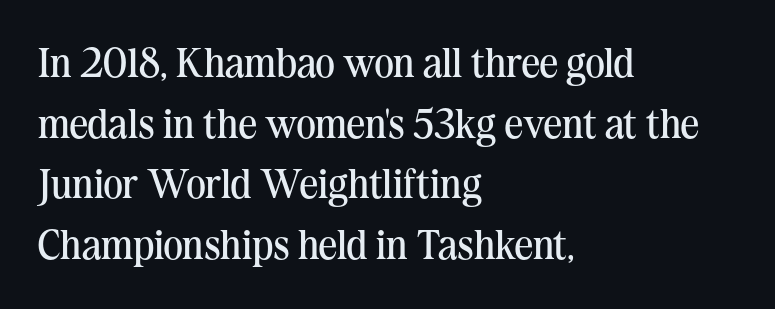
The image shows 41 px regular-weight serif type, upright; set left-aligned, normal line spacing (1.48x), normal letter spacing, not underlined; medium stroke contrast and a medium x-height.
